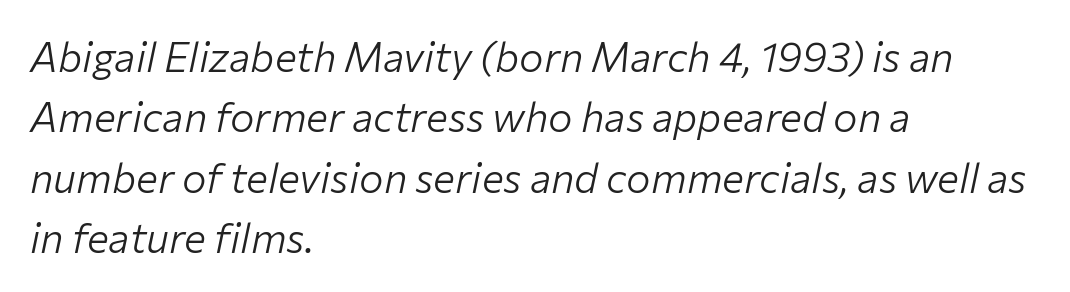
The image shows 41 px light type, italic (leaning right); set left-aligned, normal line spacing (1.47x), normal letter spacing, not underlined; low stroke contrast and a medium x-height.
